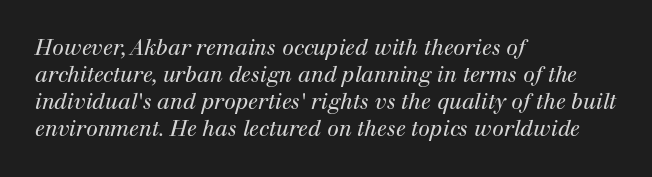
The image shows 21 px text type, italic (leaning right); set left-aligned, normal line spacing (1.28x), normal letter spacing, not underlined.
